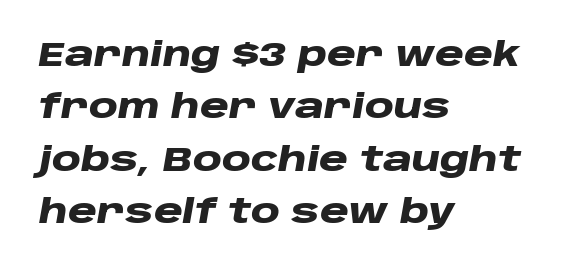
Q: Is the text bold? A: Yes.
Q: Is the text italic (slanted)? A: Yes, it leans right by about 10 degrees.
Q: Is the text underlined? A: No.
Q: How is the paragraph aligned? A: Left-aligned.
Q: Is the spacing between letters normal or unusually wide? A: Normal.
Q: Is the spacing between lines tight, normal or loose? A: Normal.
Q: Width (condensed, normal, or wide)? A: Wide.
Q: Stroke contrast? A: Low.
Q: x-height? A: Large.
Q: Monospaced? A: No.
